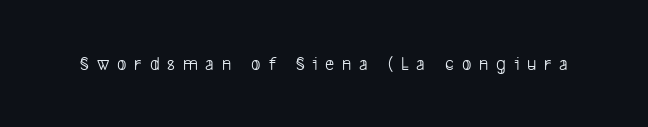
The image shows 20 px text type; set unusually wide letter spacing (+0.39 em), not underlined.
